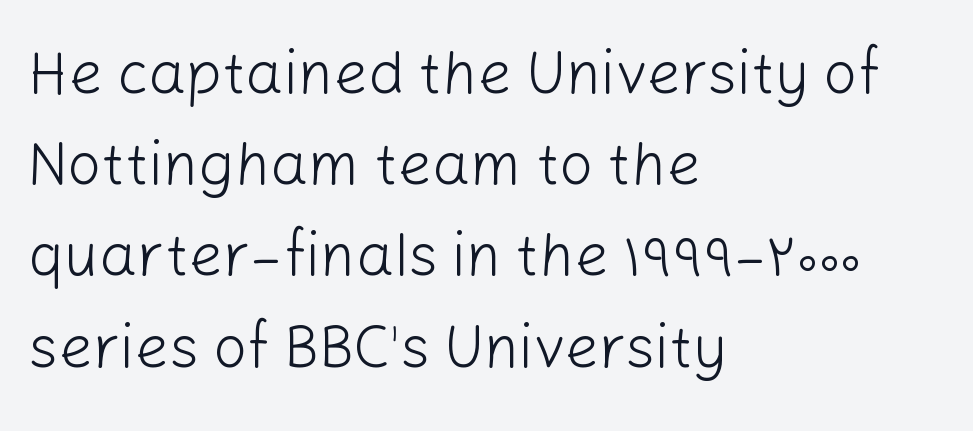
Q: Is the text bold? A: No.
Q: Is the text italic (slanted)? A: No, it is upright.
Q: Is the typeface a serif or a sans-serif typeface? A: Sans-serif.
Q: Is the text underlined? A: No.
Q: How is the paragraph aligned? A: Left-aligned.
Q: Is the spacing between letters normal or unusually wide? A: Normal.
Q: Is the spacing between lines tight, normal or loose? A: Normal.
Q: Width (condensed, normal, or wide)? A: Normal.
Q: Stroke contrast? A: Low.
Q: x-height? A: Medium.
Q: Monospaced? A: No.
